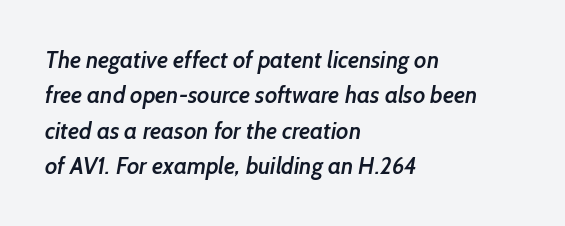
Q: Is the text bold? A: Semi-bold.
Q: Is the text underlined? A: No.
Q: How is the paragraph aligned? A: Left-aligned.
Q: Is the spacing between letters normal or unusually wide? A: Normal.
Q: Is the spacing between lines tight, normal or loose? A: Normal.
